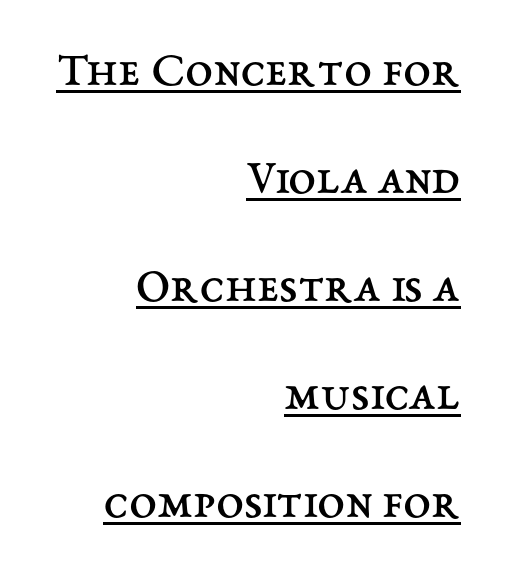
Q: Is the text bold? A: No.
Q: Is the text italic (slanted)? A: No, it is upright.
Q: Is the text underlined? A: Yes.
Q: How is the paragraph aligned? A: Right-aligned.
Q: Is the spacing between letters normal or unusually wide? A: Normal.
Q: Is the spacing between lines tight, normal or loose? A: Loose.
Q: Width (condensed, normal, or wide)? A: Normal.
Q: Stroke contrast? A: Medium.
Q: x-height? A: Medium.
Q: Monospaced? A: No.
